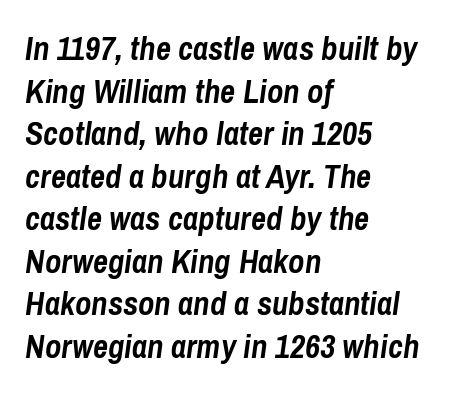
Q: Is the text bold? A: Yes.
Q: Is the text italic (slanted)? A: Yes, it leans right by about 8 degrees.
Q: Is the text underlined? A: No.
Q: How is the paragraph aligned? A: Left-aligned.
Q: Is the spacing between letters normal or unusually wide? A: Normal.
Q: Is the spacing between lines tight, normal or loose? A: Normal.
Q: Width (condensed, normal, or wide)? A: Condensed.
Q: Stroke contrast? A: Low.
Q: x-height? A: Medium.
Q: Monospaced? A: No.
